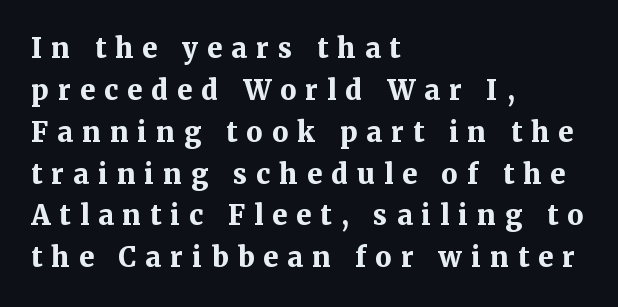
Does the leading feel generous? No, just average. A typesetter would call this heavily tracked-out type. Posture: upright roman. This sample is left-justified, so line endings fall wherever the words run out. Glance below the letters and you will spot only blank space. Each glyph is drawn with heavy, bold strokes.
